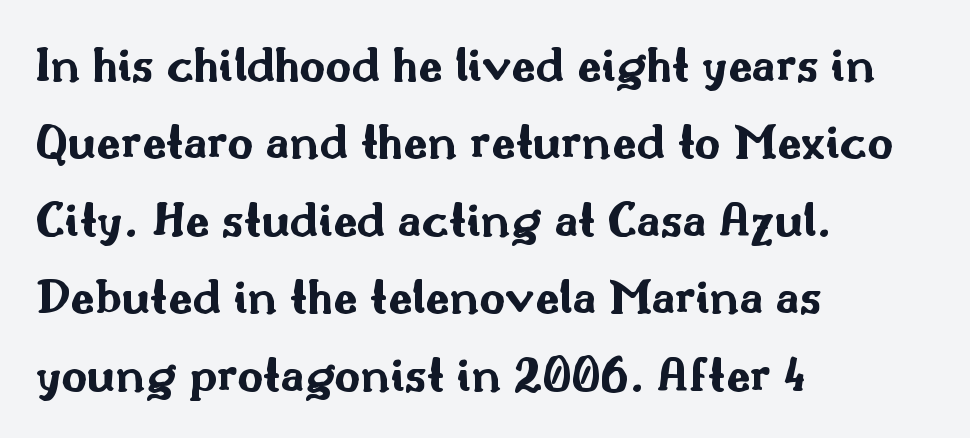
Q: Is the text bold? A: Yes.
Q: Is the text italic (slanted)? A: No, it is upright.
Q: Is the typeface a serif or a sans-serif typeface? A: Sans-serif.
Q: Is the text underlined? A: No.
Q: How is the paragraph aligned? A: Left-aligned.
Q: Is the spacing between letters normal or unusually wide? A: Normal.
Q: Is the spacing between lines tight, normal or loose? A: Normal.
Q: Width (condensed, normal, or wide)? A: Wide.
Q: Stroke contrast? A: Medium.
Q: x-height? A: Small.
Q: Monospaced? A: No.
